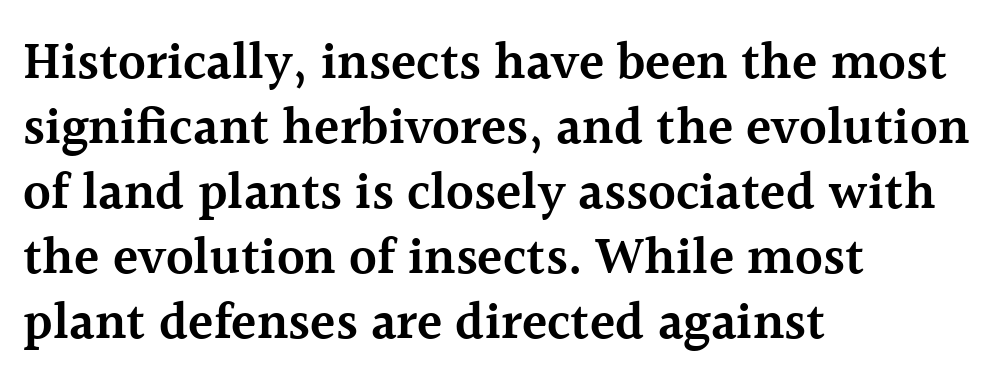
Q: Is the text bold? A: Semi-bold.
Q: Is the text italic (slanted)? A: No, it is upright.
Q: Is the typeface a serif or a sans-serif typeface? A: Serif.
Q: Is the text underlined? A: No.
Q: How is the paragraph aligned? A: Left-aligned.
Q: Is the spacing between letters normal or unusually wide? A: Normal.
Q: Is the spacing between lines tight, normal or loose? A: Normal.
Q: Width (condensed, normal, or wide)? A: Normal.
Q: x-height? A: Medium.
Q: Monospaced? A: No.
